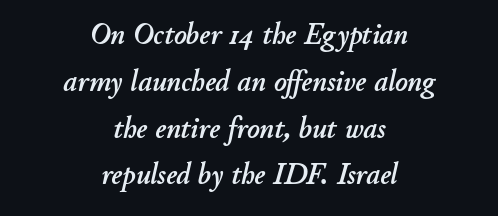
The image shows 30 px text type, italic (leaning right); set centered, normal line spacing (1.56x), normal letter spacing, not underlined; low stroke contrast and a small x-height.
